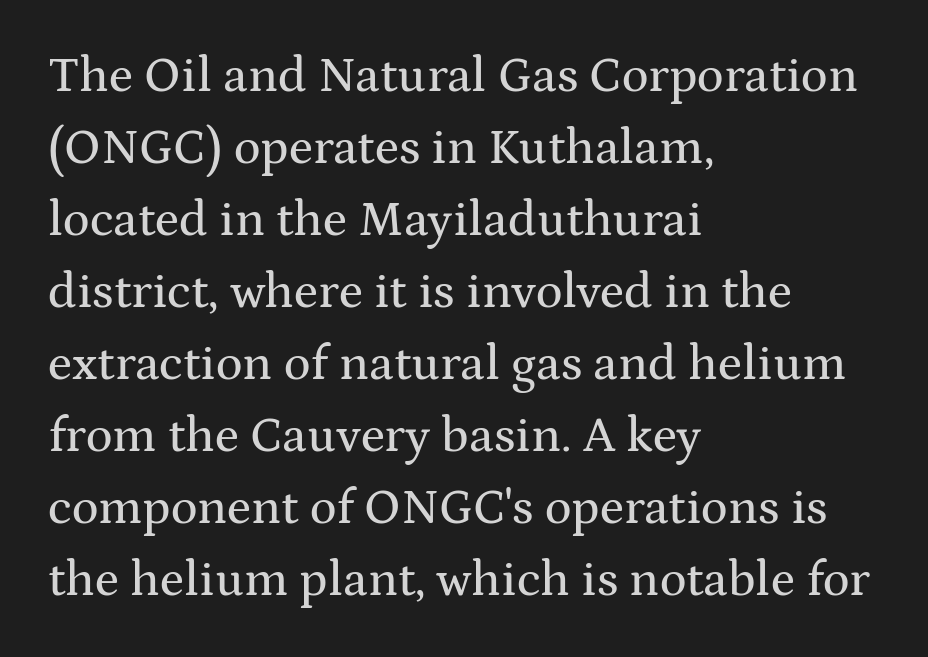
Q: Is the text italic (slanted)? A: No, it is upright.
Q: Is the typeface a serif or a sans-serif typeface? A: Serif.
Q: Is the text underlined? A: No.
Q: How is the paragraph aligned? A: Left-aligned.
Q: Is the spacing between letters normal or unusually wide? A: Normal.
Q: Is the spacing between lines tight, normal or loose? A: Normal.
Q: Width (condensed, normal, or wide)? A: Wide.
Q: Stroke contrast? A: Medium.
Q: x-height? A: Medium.
Q: Monospaced? A: No.
